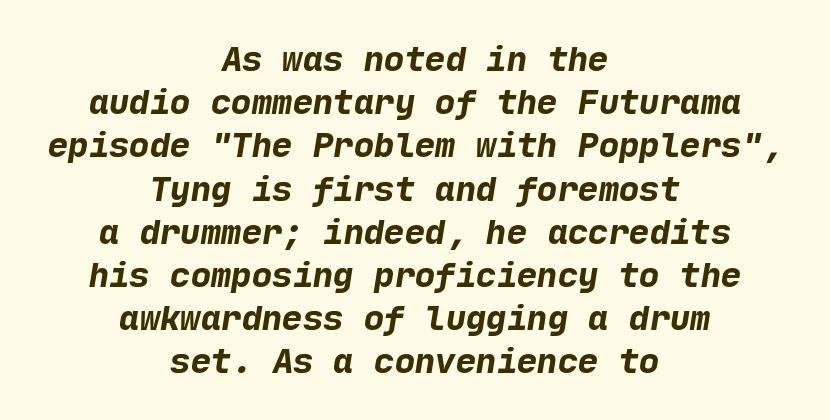
A centered setting, common on invitations and titles, is used for this passage. A normal amount of white space separates one row of letters from the next. In terms of letterspacing, this is plain default setting. Strong, thick strokes mark this as bold type.
